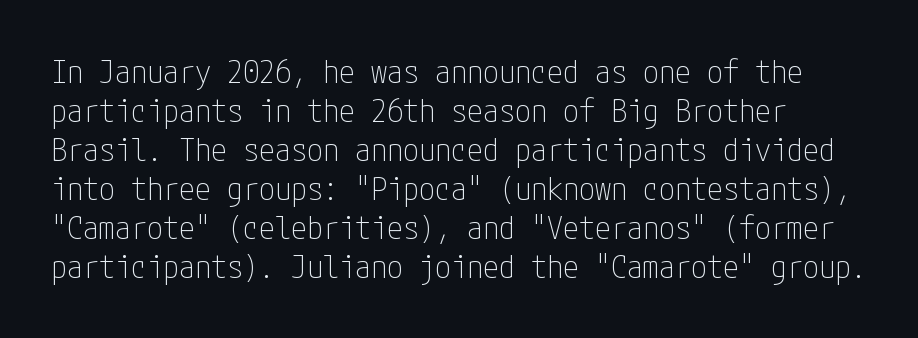
Heaviness? Minimal to ordinary, like unemphasized prose. The horizontal fit of the characters is conventional and even. Look at the bottom of the vertical strokes: they stop flat, with no serifs. The words here are not underlined. No italicization has been applied; the sample stays upright.
